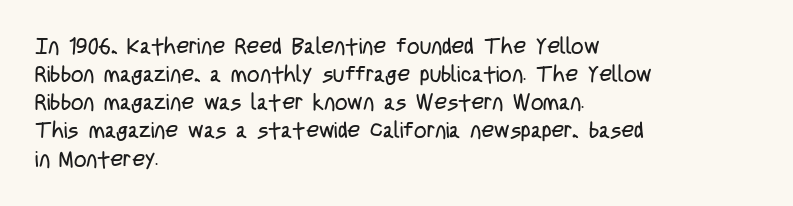
Normally led — the rows are evenly, conventionally spaced. Underlining? Definitely not there. The axis of the letterforms is exactly vertical. The passage is arranged the way most books set body copy — flush left. Default kerning and tracking; the words read as compact shapes.
